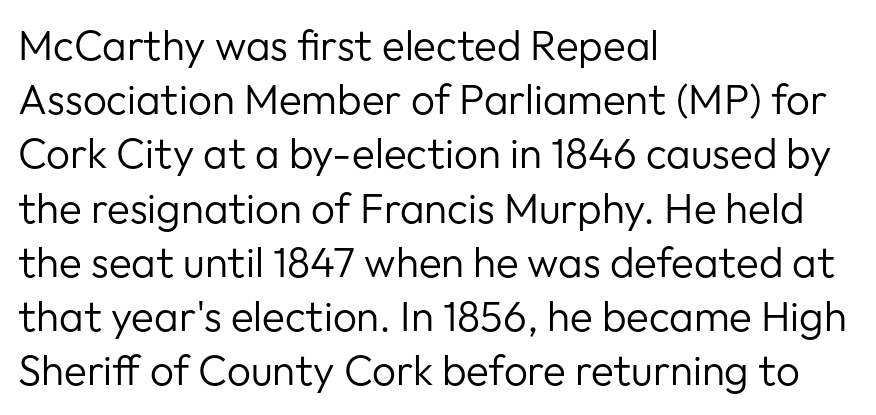
{"serif": "no", "italic": "no", "bold": "no", "weight": "regular", "width": "normal", "stroke_contrast": "low", "x_height": "medium", "monospaced": "no", "underline": "no", "align": "left", "line_spacing": "normal", "line_spacing_ratio": 1.29, "letter_spacing": "normal", "letter_spacing_em": 0.0, "glyph_px": 42}
